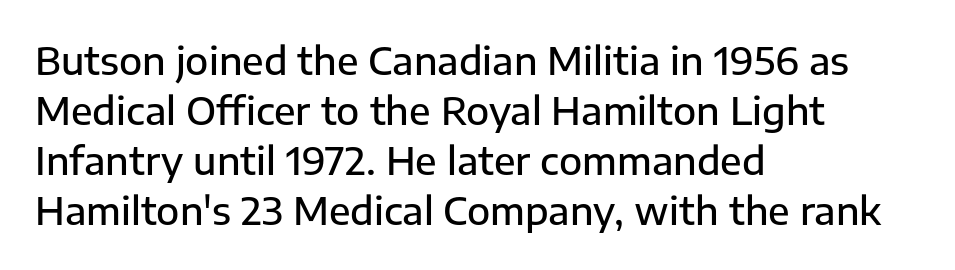
Compared with typical paragraphs, the rows here are spaced about the same. The string is rendered with underlining switched off. Between one letter and the next there's only the usual sliver of space. It's the straight-up-and-down kind of type. Heft: intermediate — a semibold.
